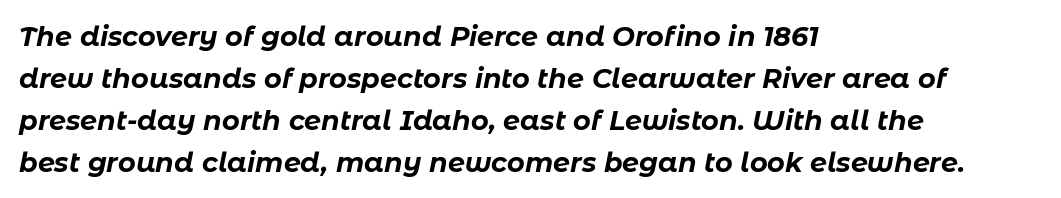
The image shows 27 px bold type, italic (leaning right); set left-aligned, normal line spacing (1.55x), normal letter spacing, not underlined.
